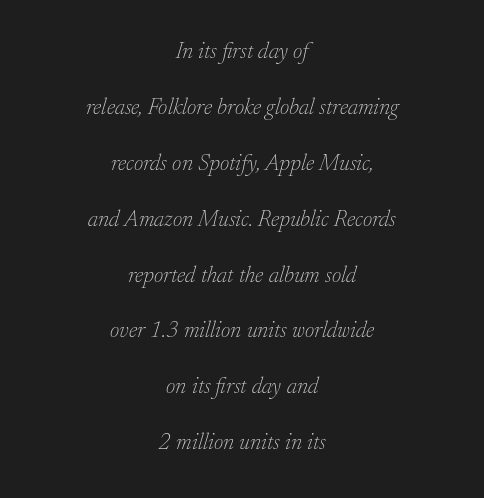
These lines stand farther apart than default settings would place them. Emphasis-style slanted type is in use. Between one letter and the next there's only the usual sliver of space. Is this a heavy cut? Hardly; it is regular or lighter. This rendering features lettering with no underline.
